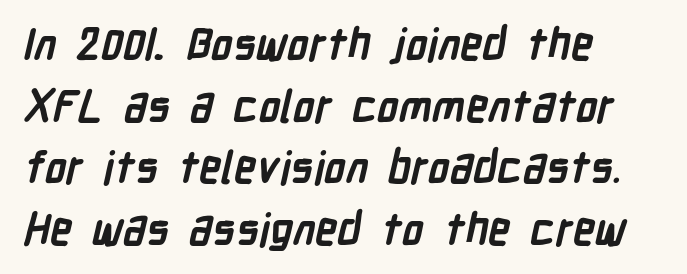
The image shows 44 px semibold, condensed sans-serif type; set left-aligned, normal line spacing (1.4x), normal letter spacing, not underlined; low stroke contrast and a medium x-height.
